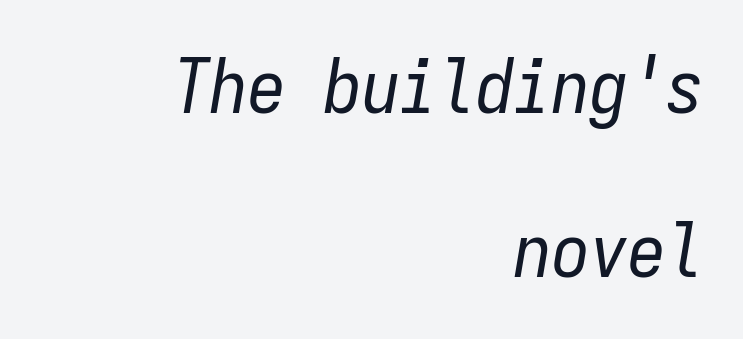
The passage shown has conventional tracking throughout. The letters march in equal steps, a hallmark of fixed-pitch type. These lines stack with their right ends in a neat column. On a weight scale, this lands at 450 or below. The rendering applies a slant to the glyphs.
